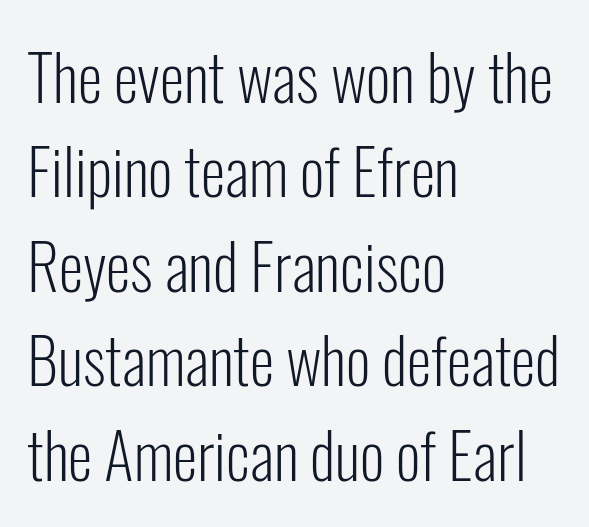
Q: Is the text bold? A: No.
Q: Is the text italic (slanted)? A: No, it is upright.
Q: Is the typeface a serif or a sans-serif typeface? A: Sans-serif.
Q: Is the text underlined? A: No.
Q: How is the paragraph aligned? A: Left-aligned.
Q: Is the spacing between letters normal or unusually wide? A: Normal.
Q: Is the spacing between lines tight, normal or loose? A: Normal.
Q: Width (condensed, normal, or wide)? A: Condensed.
Q: Stroke contrast? A: Low.
Q: x-height? A: Medium.
Q: Monospaced? A: No.
